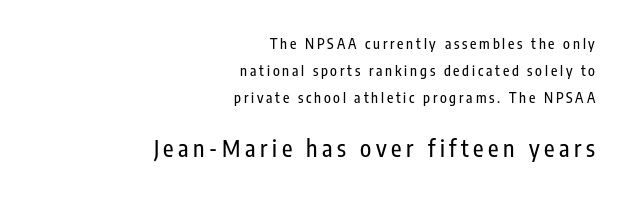
Successive baselines arrive slowly, with a big drop between each. The ragged edge is on the left, which tells us the setting is flush right. Does the lettering tilt? It doesn't — this is upright. Display-style spreading of the glyphs; the letterfit is very open. In this sample the second text group is rendered at the bigger scale.
